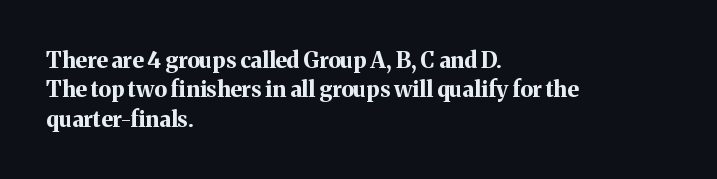
The image shows 22 px bold type, upright; set left-aligned, normal line spacing (1.34x), normal letter spacing, not underlined.
